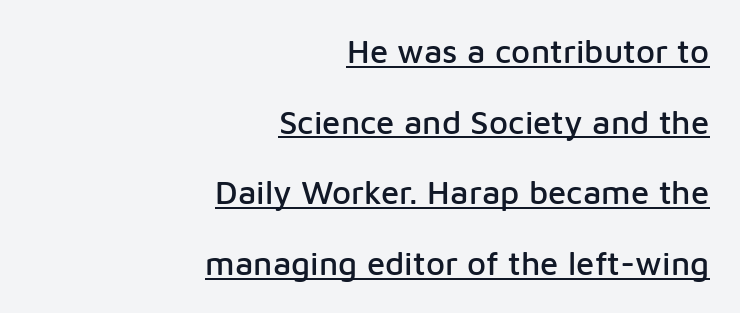
Q: Is the text italic (slanted)? A: No, it is upright.
Q: Is the typeface a serif or a sans-serif typeface? A: Sans-serif.
Q: Is the text underlined? A: Yes.
Q: How is the paragraph aligned? A: Right-aligned.
Q: Is the spacing between letters normal or unusually wide? A: Normal.
Q: Is the spacing between lines tight, normal or loose? A: Loose.
Q: Width (condensed, normal, or wide)? A: Normal.
Q: Stroke contrast? A: Low.
Q: x-height? A: Medium.
Q: Monospaced? A: No.
